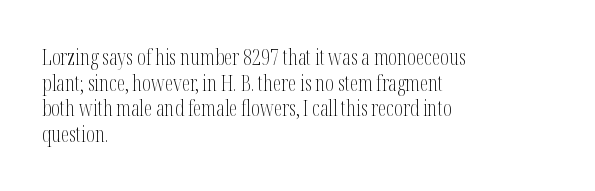
{"italic": "no", "bold": "no", "underline": "no", "align": "left", "line_spacing_ratio": 1.22, "letter_spacing": "normal", "letter_spacing_em": 0.0, "glyph_px": 21}
